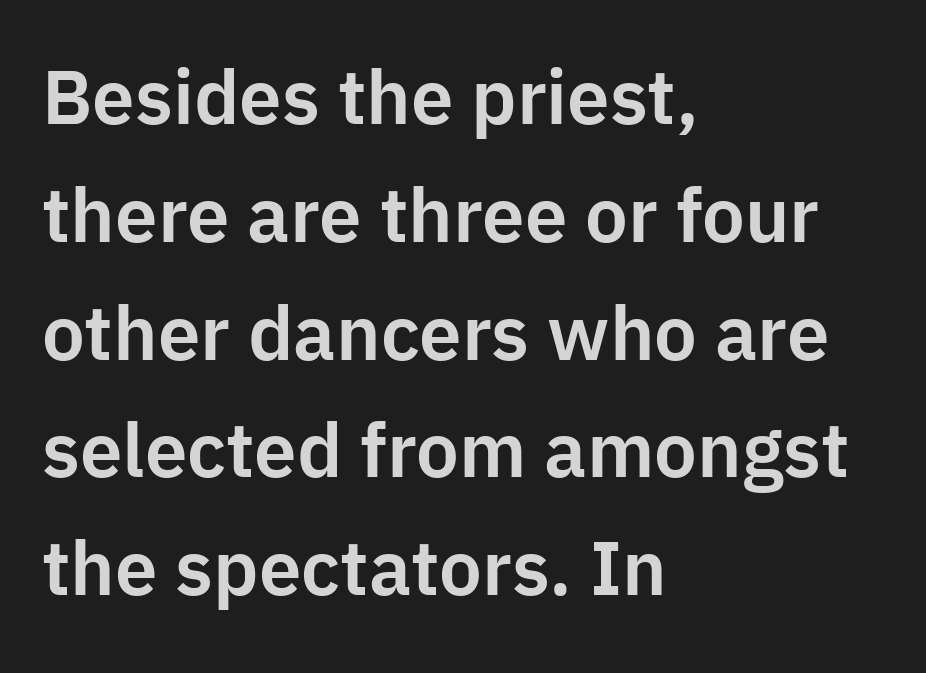
The image shows 76 px sans-serif type, upright; set left-aligned, normal line spacing (1.55x), normal letter spacing, not underlined; low stroke contrast and a medium x-height.
